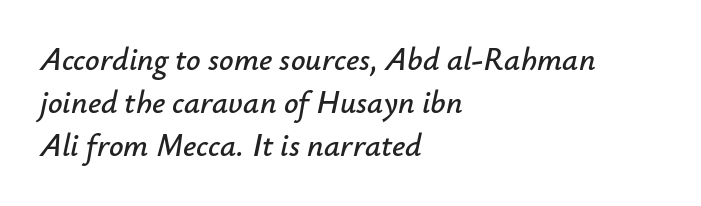
Default kerning and tracking; the words read as compact shapes. Short and long lines alike share a common starting point at left. The passage shown is typed in a proportional face where columns would drift. The space beneath each line is pristine and unruled. The line-height multiplier appears to be the usual default. Does the lettering tilt? It does — this is italic.
